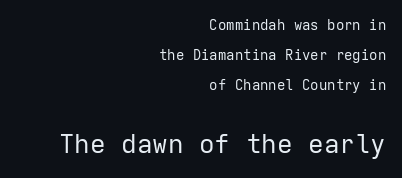
The image shows 26 px text type, upright; set right-aligned, loose line spacing (2.15x), normal letter spacing, not underlined; the second (bottom) block is 1.86x larger.
